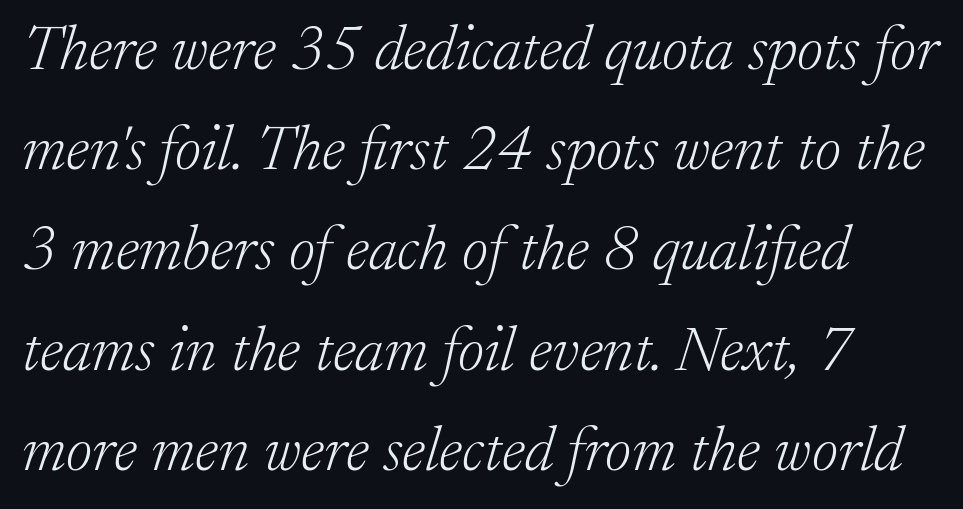
{"serif": "yes", "italic": "yes", "lean": "right", "slant_degrees": 17, "bold": "no", "weight": "light", "width": "normal", "stroke_contrast": "low", "x_height": "medium", "monospaced": "no", "underline": "no", "line_spacing": "normal", "line_spacing_ratio": 1.59, "letter_spacing": "normal", "letter_spacing_em": 0.0, "glyph_px": 63}
